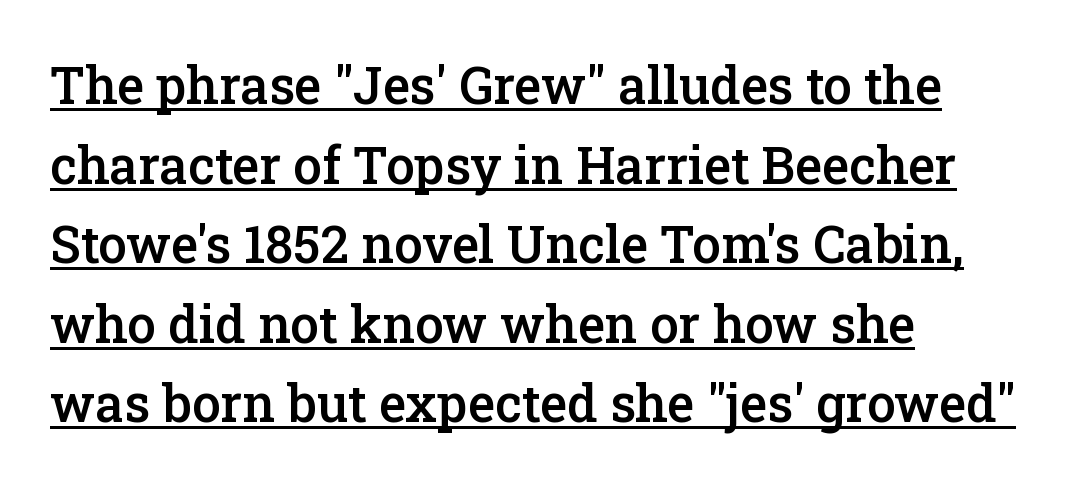
Q: Is the text bold? A: Semi-bold.
Q: Is the text italic (slanted)? A: No, it is upright.
Q: Is the typeface a serif or a sans-serif typeface? A: Serif.
Q: Is the text underlined? A: Yes.
Q: How is the paragraph aligned? A: Left-aligned.
Q: Is the spacing between letters normal or unusually wide? A: Normal.
Q: Is the spacing between lines tight, normal or loose? A: Normal.
Q: Width (condensed, normal, or wide)? A: Normal.
Q: Stroke contrast? A: Low.
Q: x-height? A: Medium.
Q: Monospaced? A: No.
